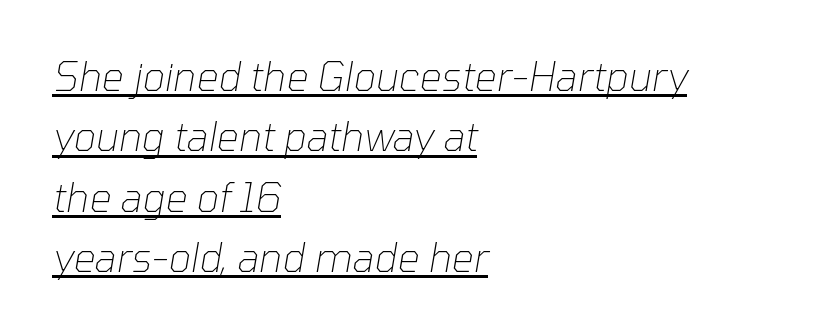
Each word holds together tightly as a unit, with standard inter-letter gaps. Here the designer chose a conventional face with non-uniform glyph widths. Yep, that's italic — everything's leaning. The string is rendered with underlining switched on. The passage shown stacks its lines at a standard gap. The typesetter chose a ragged-right arrangement here.
